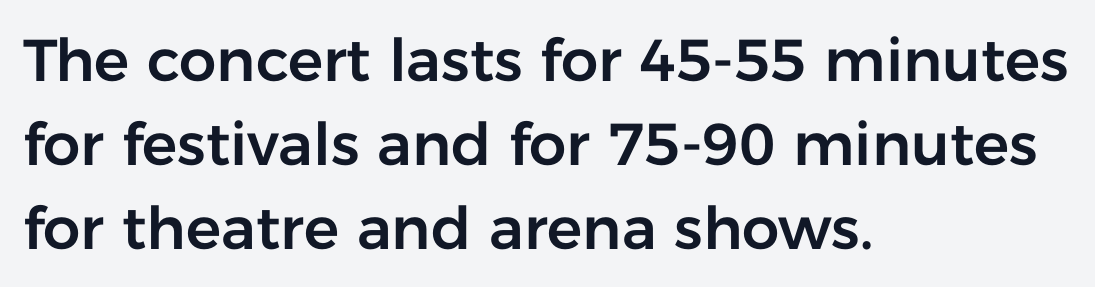
{"serif": "no", "italic": "no", "width": "normal", "stroke_contrast": "low", "x_height": "medium", "monospaced": "no", "underline": "no", "align": "left", "line_spacing": "normal", "line_spacing_ratio": 1.42, "letter_spacing": "normal", "letter_spacing_em": 0.0, "glyph_px": 59}
